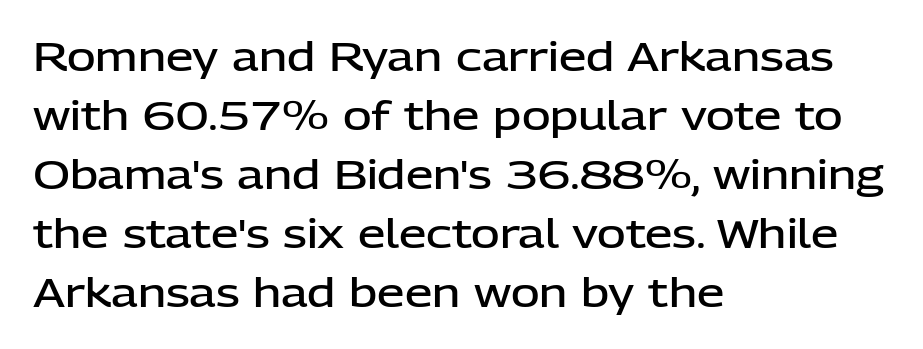
The image shows 39 px semibold sans-serif type, upright; set left-aligned, normal line spacing (1.51x), normal letter spacing, not underlined; low stroke contrast and a medium x-height.
